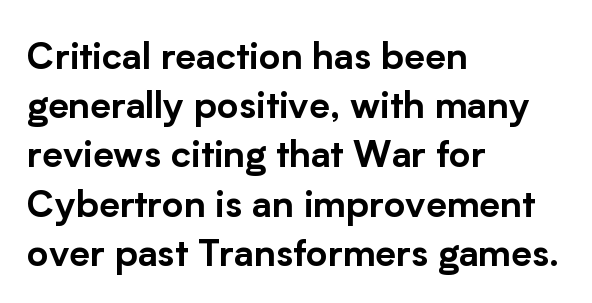
The paragraph has a hard left edge and a soft right edge. The letters advance in unequal steps, a hallmark of proportional type. Honestly, there is no underline to notice here at all. Does extra space separate the letters? No, they use regular spacing. Line spacing here is normal. A sans-serif font was chosen for this passage.
